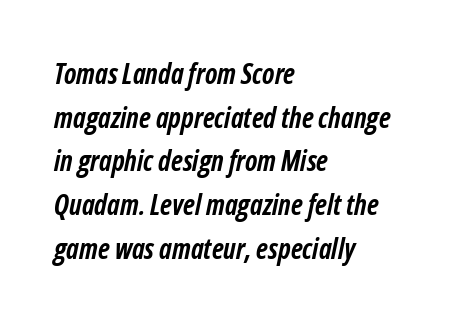
Typographic density is high because the face is bold. The rendering uses natural spacing where letterforms have individual widths. Slanted lettering throughout. Line beginnings align vertically; line endings do not.
